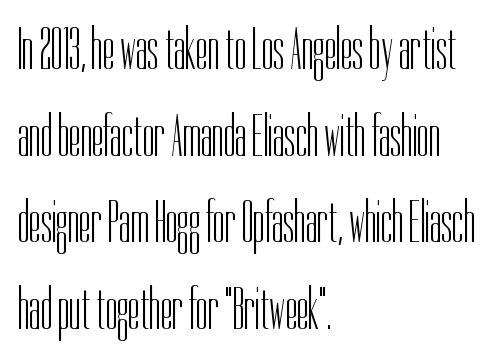
Designer's note — italics off, roman on. Unmarked baselines from the first word to the last. Is the block centered? No — it sits flush against the left margin. Heaviness? Minimal to ordinary, like unemphasized prose. Is this a fixed-width face? No — the glyphs have proportional, varying widths.
